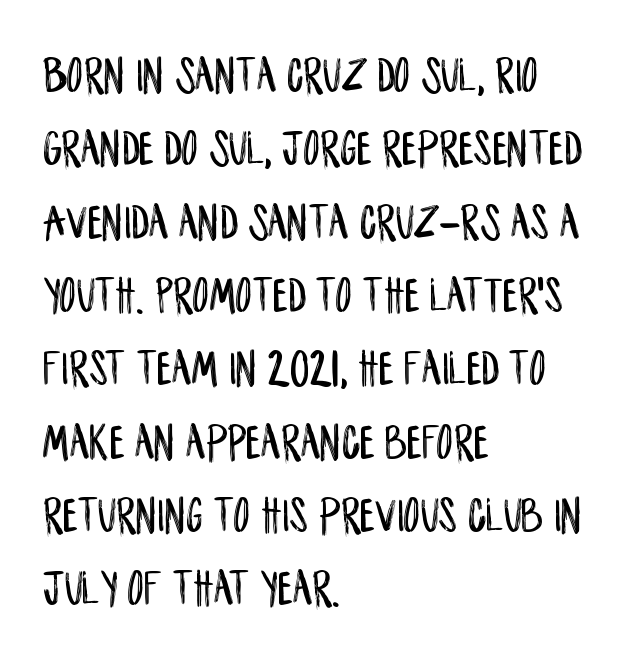
Ordinary non-slanted type is in use. One-word summary of the alignment: left. Spacing between characters is what you'd get straight out of the box. Beneath every word, the page is bare. Whoever set this chose a conventional vertical rhythm.
